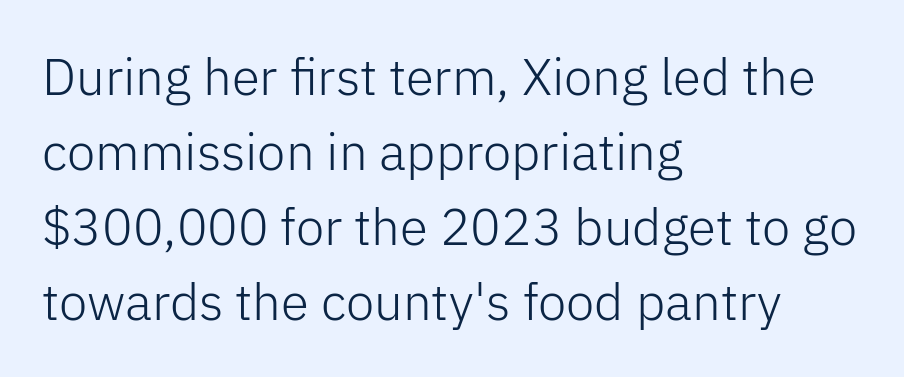
The image shows 51 px light sans-serif type, upright; set left-aligned, normal line spacing (1.47x), normal letter spacing, not underlined; low stroke contrast and a medium x-height.
